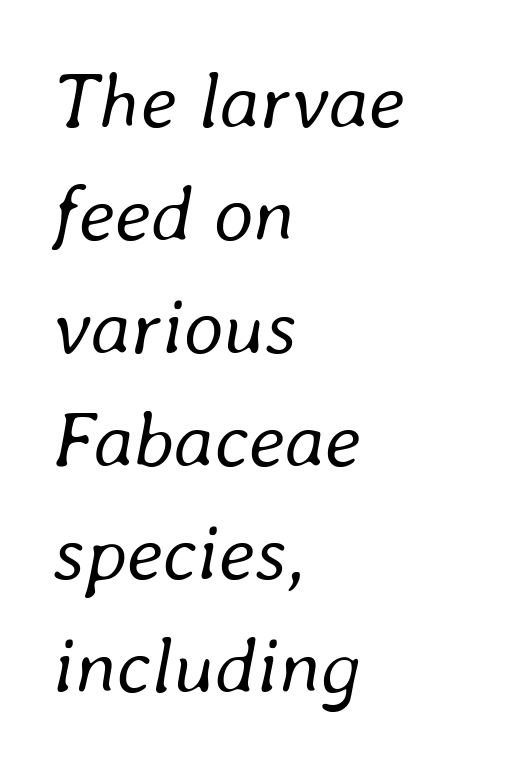
{"italic": "yes", "lean": "right", "slant_degrees": 8, "bold": "no", "weight": "regular", "width": "normal", "stroke_contrast": "low", "x_height": "medium", "monospaced": "no", "underline": "no", "align": "left", "line_spacing": "normal", "line_spacing_ratio": 1.43, "letter_spacing": "normal", "letter_spacing_em": 0.0, "glyph_px": 79}
